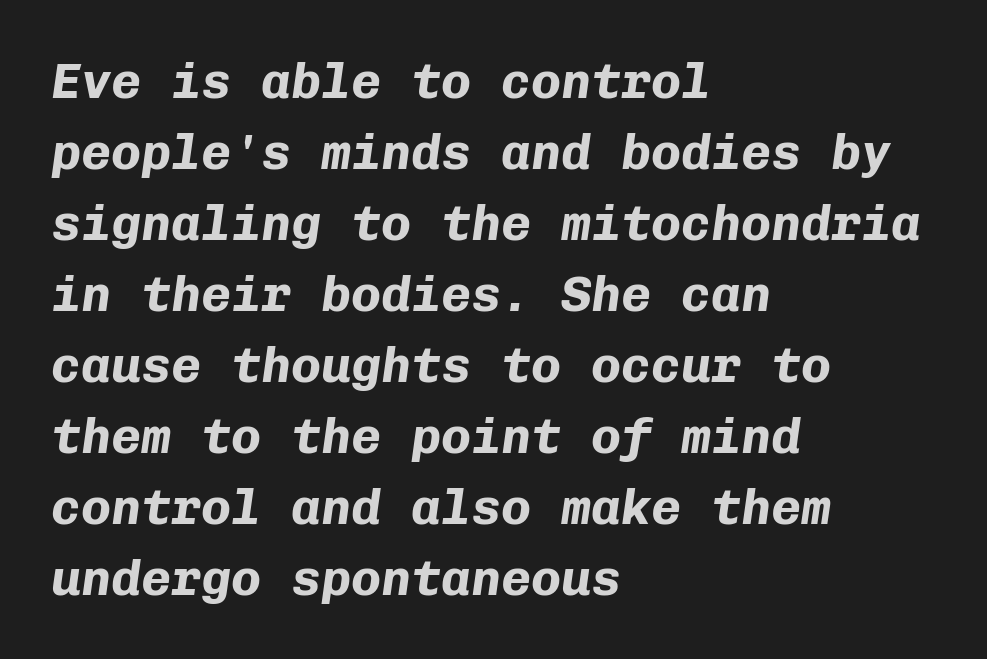
Q: Is the text bold? A: Yes.
Q: Is the text italic (slanted)? A: Yes, it leans right by about 8 degrees.
Q: Is the text underlined? A: No.
Q: How is the paragraph aligned? A: Left-aligned.
Q: Is the spacing between letters normal or unusually wide? A: Normal.
Q: Is the spacing between lines tight, normal or loose? A: Normal.
Q: Width (condensed, normal, or wide)? A: Normal.
Q: Stroke contrast? A: Low.
Q: x-height? A: Medium.
Q: Monospaced? A: Yes.
